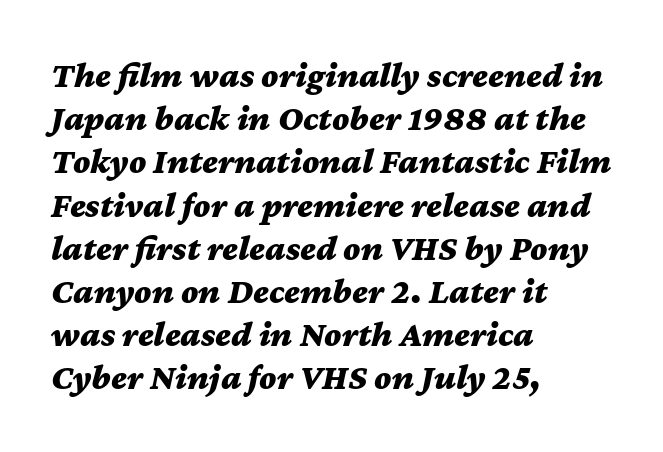
{"italic": "yes", "lean": "right", "slant_degrees": 12, "bold": "yes", "weight": "bold", "width": "wide", "stroke_contrast": "medium", "x_height": "medium", "monospaced": "no", "underline": "no", "align": "left", "line_spacing_ratio": 1.2, "letter_spacing": "normal", "letter_spacing_em": 0.0, "glyph_px": 36}
